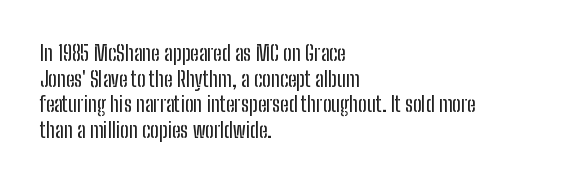
Q: Is the text italic (slanted)? A: No, it is upright.
Q: Is the text underlined? A: No.
Q: How is the paragraph aligned? A: Left-aligned.
Q: Is the spacing between letters normal or unusually wide? A: Normal.
